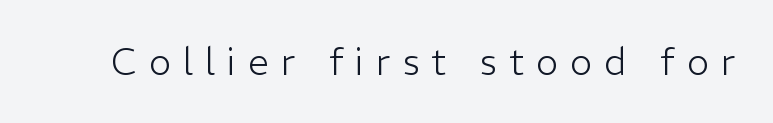
Q: Is the text bold? A: No.
Q: Is the text italic (slanted)? A: No, it is upright.
Q: Is the typeface a serif or a sans-serif typeface? A: Sans-serif.
Q: Is the text underlined? A: No.
Q: Is the spacing between letters normal or unusually wide? A: Unusually wide.
Q: Width (condensed, normal, or wide)? A: Normal.
Q: Stroke contrast? A: Low.
Q: x-height? A: Medium.
Q: Monospaced? A: No.
